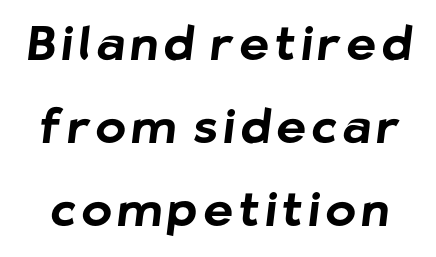
The image shows 46 px bold sans-serif type; set line spacing 1.8x, not underlined; low stroke contrast and a medium x-height.
